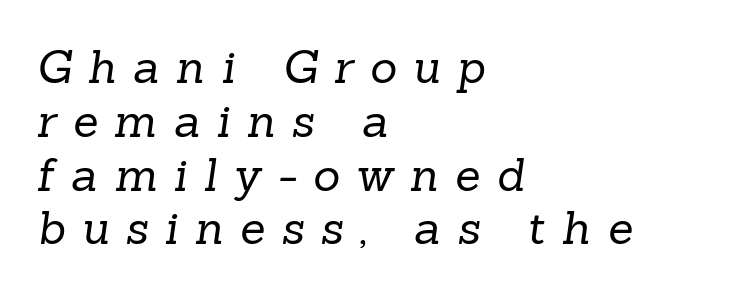
Words float on clear page, feet unadorned. Compared with typical body copy, the letter spacing here is much looser. Visually the block forms a straight wall on the left and a jagged coastline on the right. The typesetting does not lean heavy: it is not bold. Character widths vary here, with narrow letters taking less room than wide ones.
